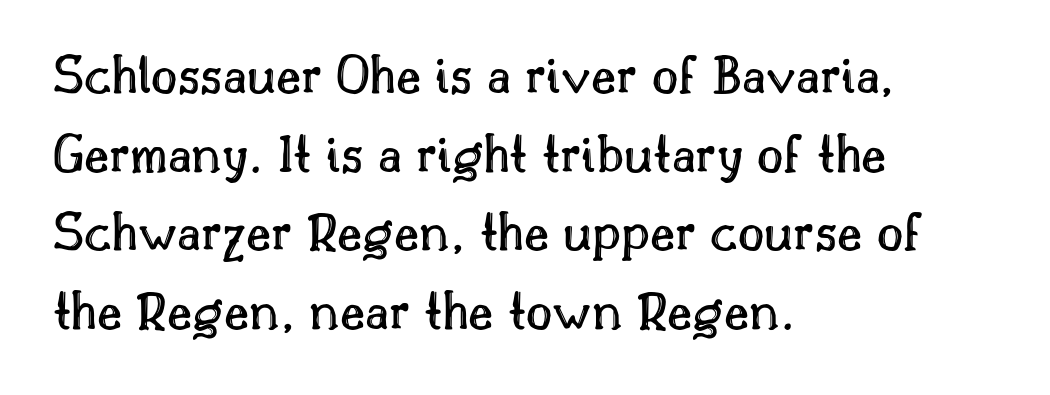
Q: Is the text italic (slanted)? A: No, it is upright.
Q: Is the text underlined? A: No.
Q: How is the paragraph aligned? A: Left-aligned.
Q: Is the spacing between letters normal or unusually wide? A: Normal.
Q: Is the spacing between lines tight, normal or loose? A: Normal.
Q: Width (condensed, normal, or wide)? A: Normal.
Q: x-height? A: Small.
Q: Monospaced? A: No.
